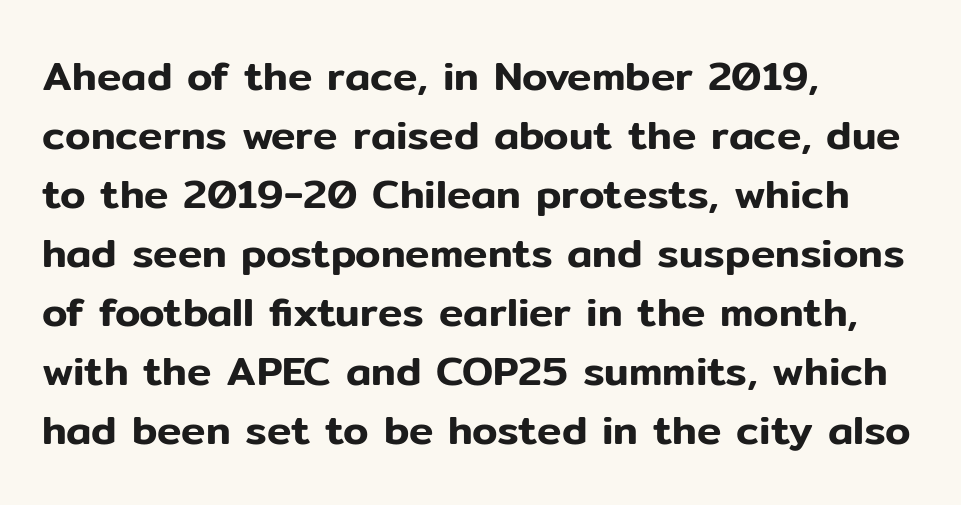
{"serif": "no", "italic": "no", "width": "normal", "stroke_contrast": "low", "x_height": "medium", "monospaced": "no", "underline": "no", "align": "left", "line_spacing": "normal", "line_spacing_ratio": 1.44, "letter_spacing": "normal", "letter_spacing_em": 0.0, "glyph_px": 41}
